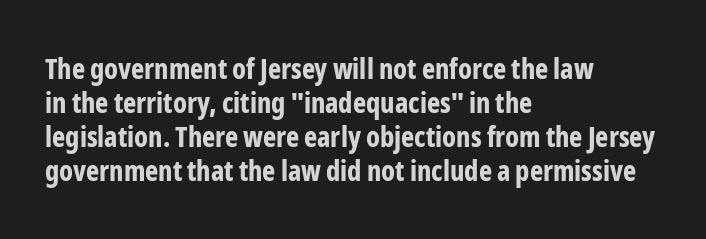
These lines are rendered in a variable-pitch font. This is roman type, the default non-slanted kind. These lines stack with their left ends in a neat column. The gaps between neighbouring characters are ordinary and unremarkable.
